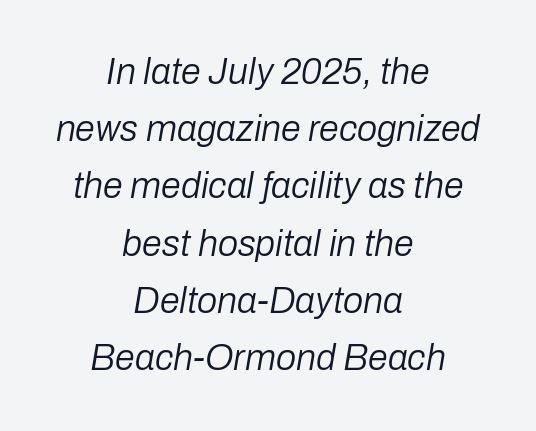
Q: Is the text bold? A: No.
Q: Is the text italic (slanted)? A: Yes, it leans right by about 10 degrees.
Q: Is the text underlined? A: No.
Q: How is the paragraph aligned? A: Centered.
Q: Is the spacing between letters normal or unusually wide? A: Normal.
Q: Is the spacing between lines tight, normal or loose? A: Normal.
Q: Width (condensed, normal, or wide)? A: Normal.
Q: Stroke contrast? A: Low.
Q: x-height? A: Medium.
Q: Monospaced? A: No.
